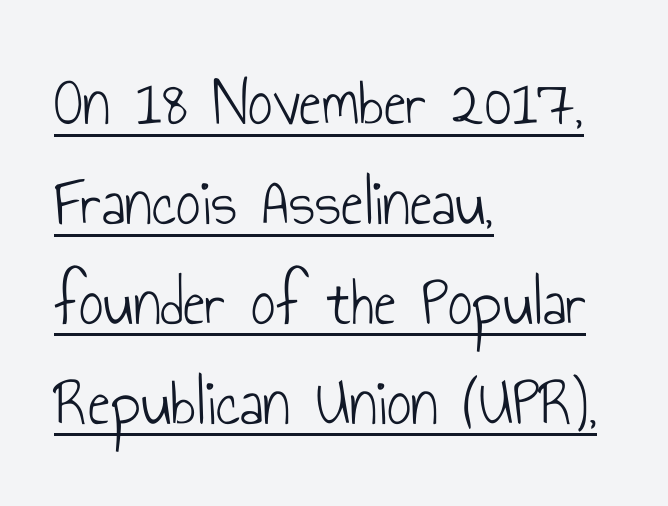
Quick note: underline on. Compared with a centered layout, this one pins lines to the left instead. Characters remain perfectly vertical along every line. Summary of weight: not heavy and not bold. Standard letterfit; no display-style spreading of the glyphs. Examine the stroke ends and you'll find no serifs.
